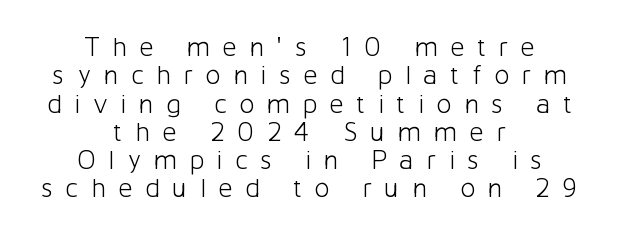
The image shows 28 px light sans-serif type, upright; set centered, tight line spacing (1.01x), unusually wide letter spacing (+0.44 em), not underlined; low stroke contrast and a medium x-height.
